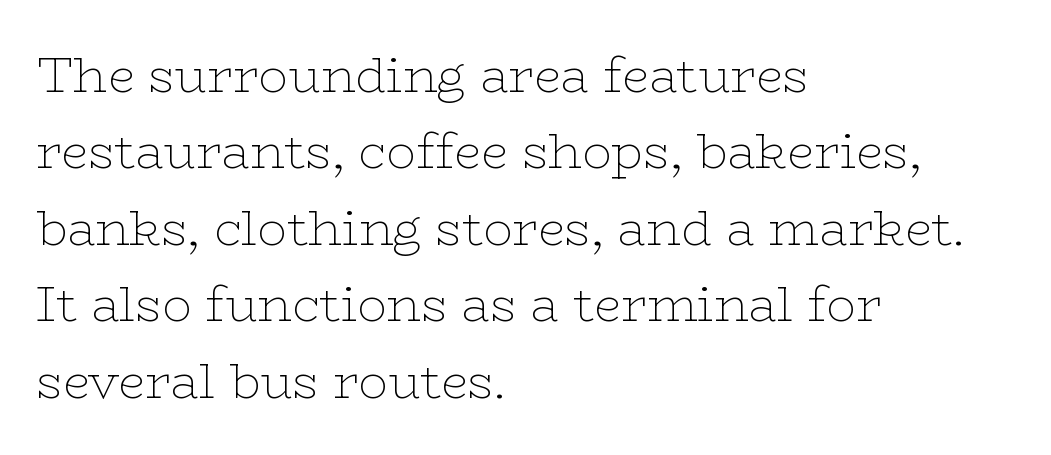
Q: Is the text bold? A: No.
Q: Is the text italic (slanted)? A: No, it is upright.
Q: Is the typeface a serif or a sans-serif typeface? A: Serif.
Q: Is the text underlined? A: No.
Q: How is the paragraph aligned? A: Left-aligned.
Q: Is the spacing between letters normal or unusually wide? A: Normal.
Q: Is the spacing between lines tight, normal or loose? A: Normal.
Q: Width (condensed, normal, or wide)? A: Wide.
Q: Stroke contrast? A: Low.
Q: x-height? A: Medium.
Q: Monospaced? A: No.
